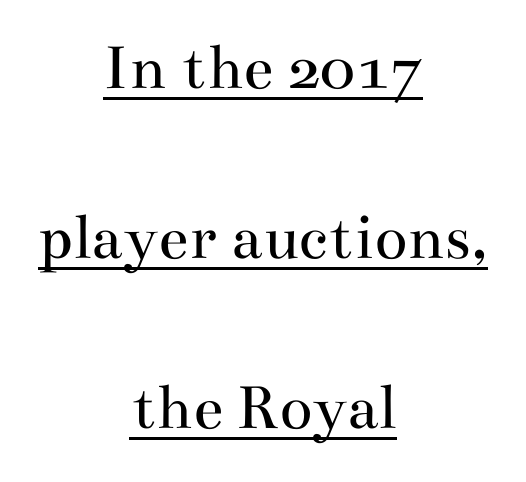
The image shows 68 px regular-weight, wide serif type, upright; set centered, loose line spacing (2.5x), normal letter spacing, underlined; medium stroke contrast and a small x-height.
